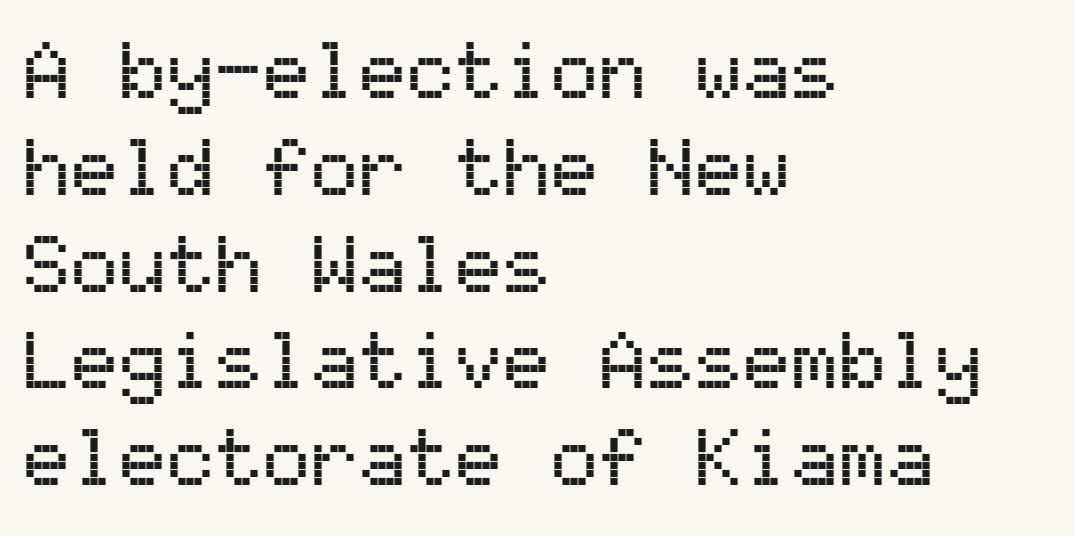
The image shows 80 px sans-serif type, upright, monospaced; set left-aligned, line spacing 1.21x, normal letter spacing, not underlined; medium stroke contrast and a medium x-height.
